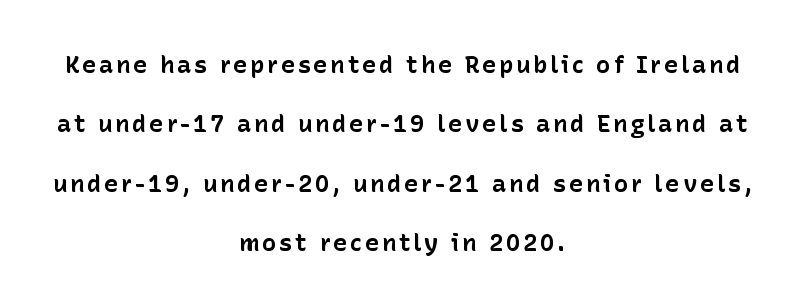
Q: Is the text bold? A: Yes.
Q: Is the text italic (slanted)? A: No, it is upright.
Q: Is the text underlined? A: No.
Q: How is the paragraph aligned? A: Centered.
Q: Is the spacing between lines tight, normal or loose? A: Loose.
